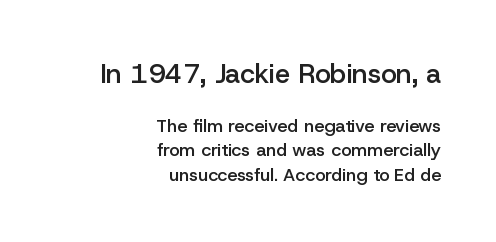
Look at the tracking — it's just the regular setting, nothing added. The axis of the letterforms is exactly vertical. How heavy is the stroke? Medium-heavy — a semibold, shy of bold. Rows of type keep a routine distance in the vertical direction. This sample is right-justified, so line beginnings fall wherever the words allow.
